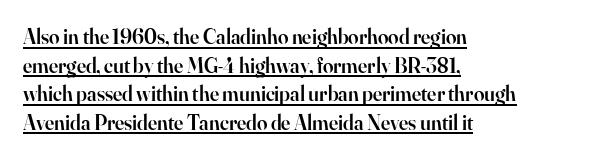
How heavy is the stroke? Medium-heavy — a semibold, shy of bold. This sample uses plain, unmodified letter spacing. Alignment: flush left. Students, observe the line beneath the letters — that is underlining. Is there much room between lines? A standard amount, neither cramped nor airy.
